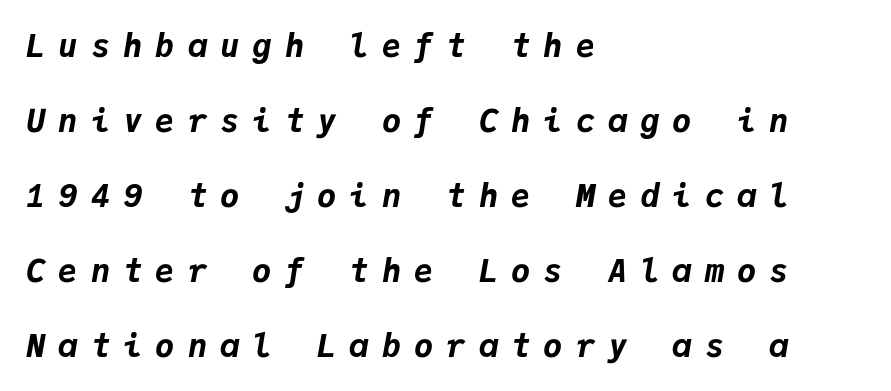
Q: Is the text bold? A: Yes.
Q: Is the text italic (slanted)? A: Yes, it leans right by about 9 degrees.
Q: Is the text underlined? A: No.
Q: How is the paragraph aligned? A: Left-aligned.
Q: Is the spacing between letters normal or unusually wide? A: Unusually wide.
Q: Is the spacing between lines tight, normal or loose? A: Loose.
Q: Width (condensed, normal, or wide)? A: Normal.
Q: Stroke contrast? A: Low.
Q: x-height? A: Medium.
Q: Monospaced? A: Yes.
